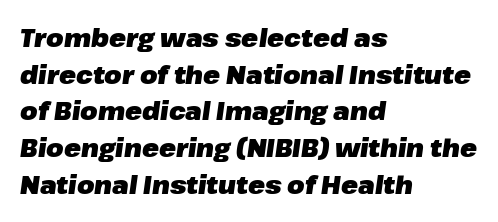
The image shows 25 px bold type, italic (leaning right); set left-aligned, normal line spacing (1.47x), normal letter spacing, not underlined.
